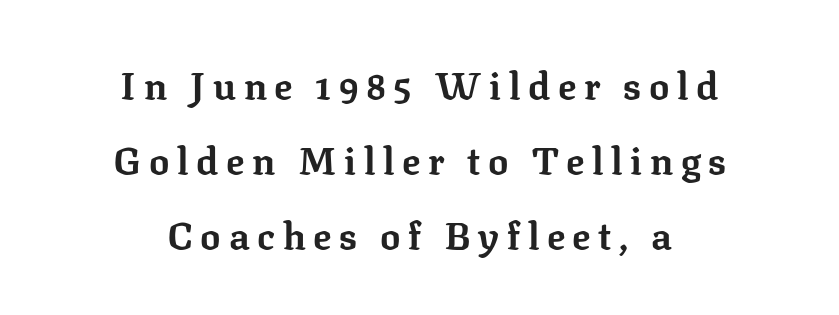
Q: Is the text bold? A: Yes.
Q: Is the text italic (slanted)? A: No, it is upright.
Q: Is the typeface a serif or a sans-serif typeface? A: Serif.
Q: Is the text underlined? A: No.
Q: How is the paragraph aligned? A: Centered.
Q: Is the spacing between letters normal or unusually wide? A: Unusually wide.
Q: Is the spacing between lines tight, normal or loose? A: Loose.
Q: Width (condensed, normal, or wide)? A: Normal.
Q: Stroke contrast? A: Low.
Q: x-height? A: Medium.
Q: Monospaced? A: No.
